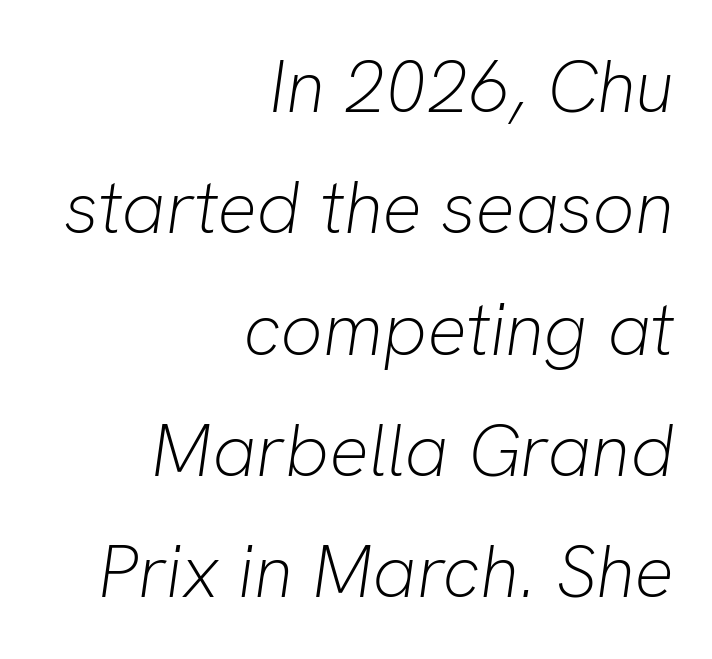
Q: Is the text bold? A: No.
Q: Is the text italic (slanted)? A: Yes, it leans right by about 8 degrees.
Q: Is the text underlined? A: No.
Q: How is the paragraph aligned? A: Right-aligned.
Q: Is the spacing between letters normal or unusually wide? A: Normal.
Q: Is the spacing between lines tight, normal or loose? A: Normal.
Q: Width (condensed, normal, or wide)? A: Normal.
Q: Stroke contrast? A: Low.
Q: x-height? A: Medium.
Q: Monospaced? A: No.
